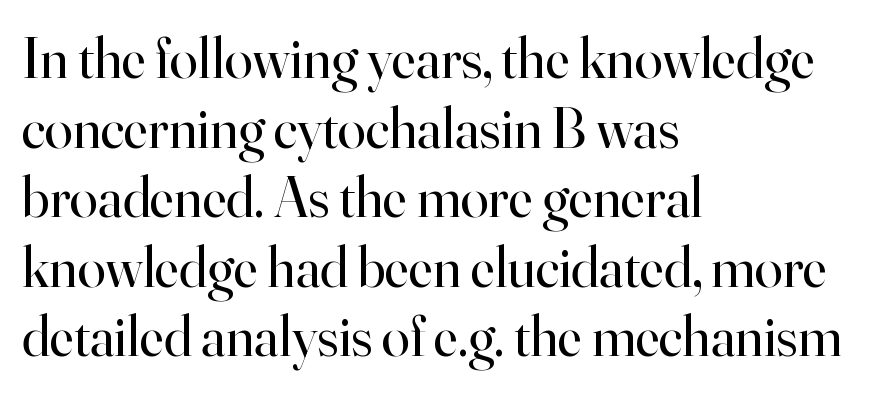
The image shows 57 px regular-weight serif type, upright; set left-aligned, line spacing 1.22x, normal letter spacing, not underlined; high stroke contrast and a small x-height.
